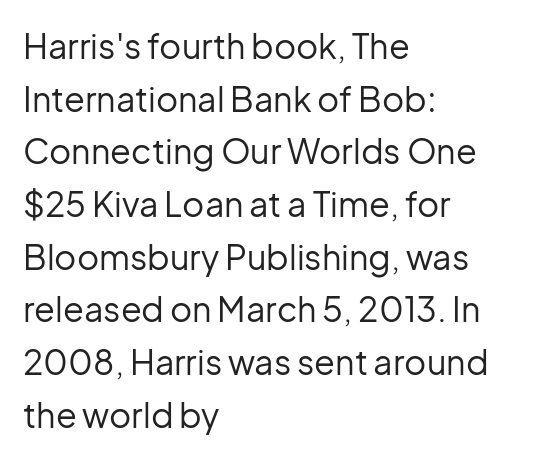
The designer went with a sans here, leaving each stem footless. Each stroke keeps to a modest, everyday thickness or less. You could call the tracking neutral — neither tight nor loose. The lines sit at an ordinary, default distance from one another. Do the characters align in a grid? No, the font is proportional.
